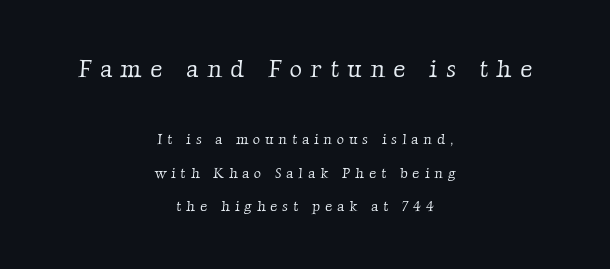
Q: Is the text bold? A: No.
Q: Is the text underlined? A: No.
Q: How is the paragraph aligned? A: Centered.
Q: Is the spacing between letters normal or unusually wide? A: Unusually wide.
Q: Is the spacing between lines tight, normal or loose? A: Loose.
Q: Which block of text is set in a larger size, the first (top) or the second (bottom)? A: The first (top) one.
